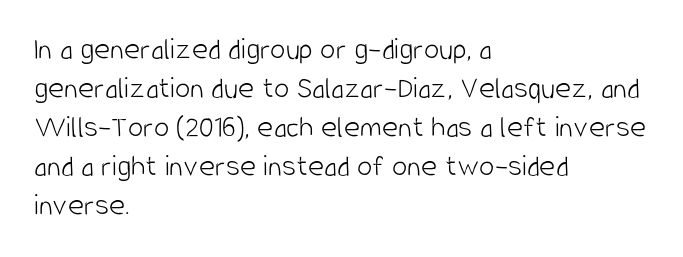
{"serif": "no", "italic": "no", "bold": "no", "weight": "light", "width": "condensed", "stroke_contrast": "low", "x_height": "large", "monospaced": "no", "underline": "no", "align": "left", "line_spacing": "normal", "line_spacing_ratio": 1.26, "letter_spacing": "normal", "letter_spacing_em": 0.0, "glyph_px": 31}
